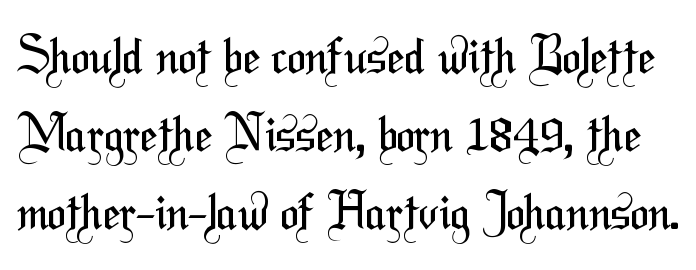
{"serif": "no", "bold": "no", "weight": "regular", "width": "condensed", "stroke_contrast": "medium", "x_height": "medium", "monospaced": "no", "underline": "no", "line_spacing": "normal", "line_spacing_ratio": 1.59, "letter_spacing": "normal", "letter_spacing_em": 0.0, "glyph_px": 49}
